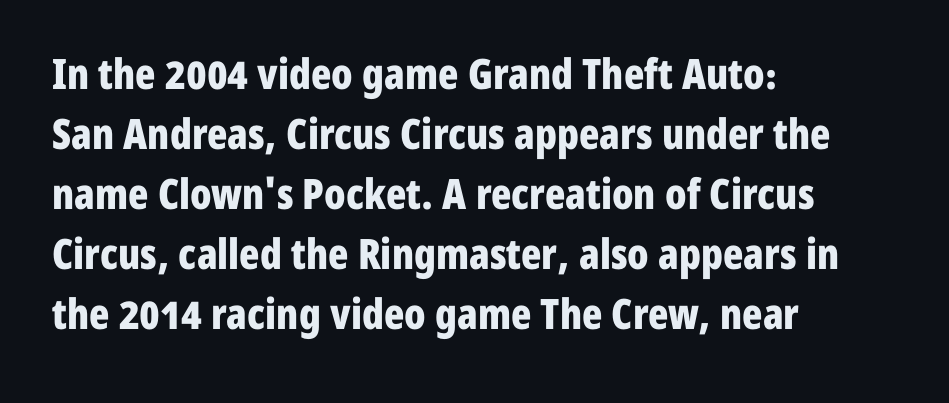
Observe the ordinary spacing: letters are neighbours, not strangers. Set as a true bold cut, around the 700 mark. Horizontally, the lines are justified to the leading edge only. Note: no serifs on the glyphs.
